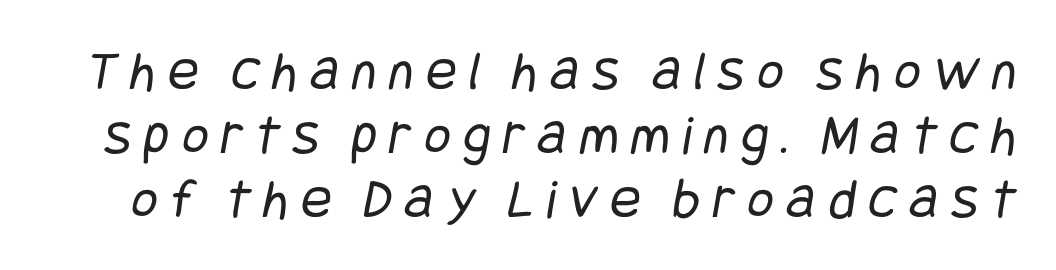
Q: Is the text bold? A: No.
Q: Is the typeface a serif or a sans-serif typeface? A: Sans-serif.
Q: Is the text underlined? A: No.
Q: Is the spacing between letters normal or unusually wide? A: Unusually wide.
Q: Is the spacing between lines tight, normal or loose? A: Tight.
Q: Width (condensed, normal, or wide)? A: Condensed.
Q: Stroke contrast? A: Low.
Q: x-height? A: Large.
